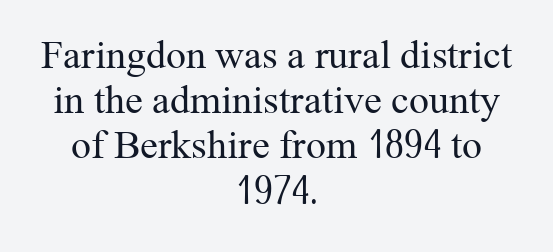
{"serif": "yes", "italic": "no", "bold": "no", "weight": "regular", "width": "normal", "stroke_contrast": "medium", "x_height": "medium", "monospaced": "no", "underline": "no", "align": "center", "line_spacing": "tight", "line_spacing_ratio": 1.13, "letter_spacing": "normal", "letter_spacing_em": 0.0, "glyph_px": 40}
